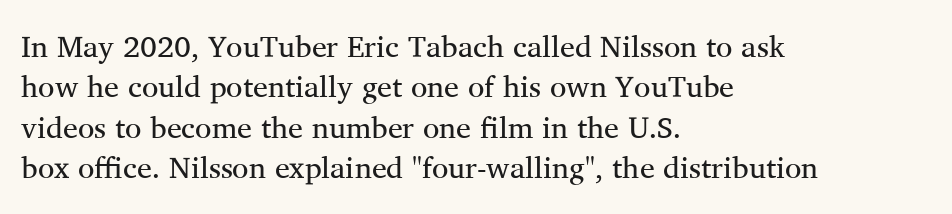
The image shows 30 px regular-weight serif type, upright; set left-aligned, normal line spacing (1.35x), normal letter spacing, not underlined; medium stroke contrast and a medium x-height.
